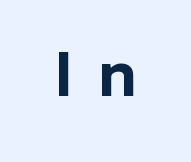
{"serif": "no", "italic": "no", "bold": "yes", "weight": "bold", "width": "normal", "stroke_contrast": "low", "x_height": "medium", "monospaced": "no", "underline": "no", "letter_spacing": "wide", "letter_spacing_em": 0.47, "glyph_px": 59}
